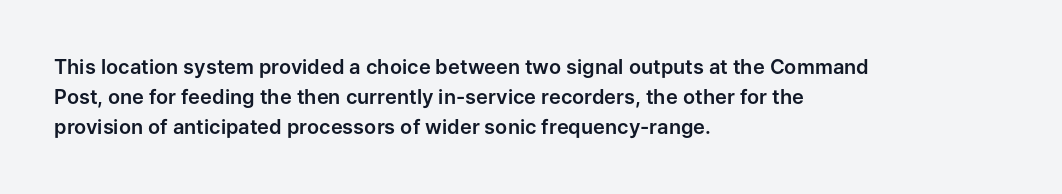
{"italic": "no", "underline": "no", "align": "left", "line_spacing": "normal", "line_spacing_ratio": 1.51, "letter_spacing": "normal", "letter_spacing_em": 0.0, "glyph_px": 20}
